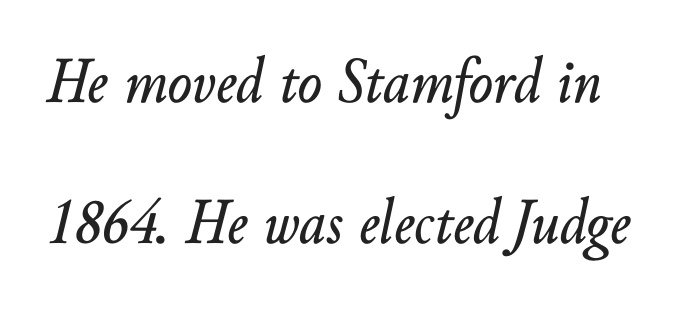
The image shows 65 px text type, italic (leaning right); set loose line spacing (2.17x), normal letter spacing, not underlined; low stroke contrast and a small x-height.
